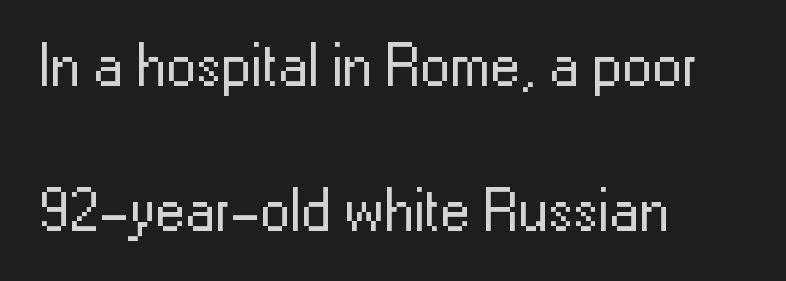
{"serif": "no", "italic": "no", "bold": "no", "weight": "regular", "width": "normal", "stroke_contrast": "low", "x_height": "medium", "monospaced": "no", "underline": "no", "align": "left", "line_spacing": "loose", "line_spacing_ratio": 2.41, "letter_spacing": "normal", "letter_spacing_em": 0.0, "glyph_px": 60}
